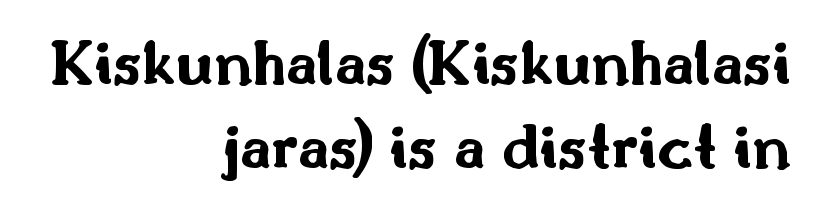
The image shows 66 px bold, wide sans-serif type, upright; set right-aligned, normal line spacing (1.28x), normal letter spacing, not underlined; medium stroke contrast and a small x-height.
